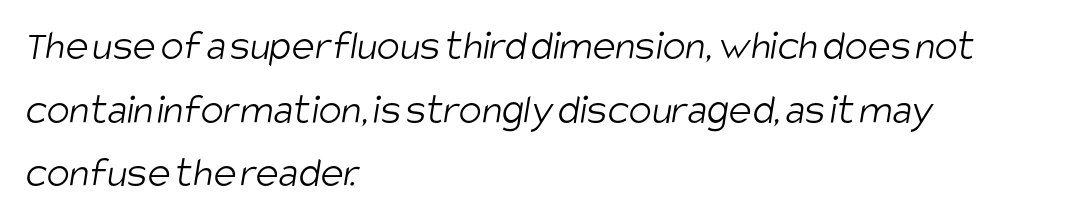
Note the varied advance widths — an 'i' is clearly narrower than an 'm'. Is there much room between lines? A standard amount, neither cramped nor airy. Casual observation: everything's shoved over to the left. You can tell from the bare stems that sans-serif type was used.
